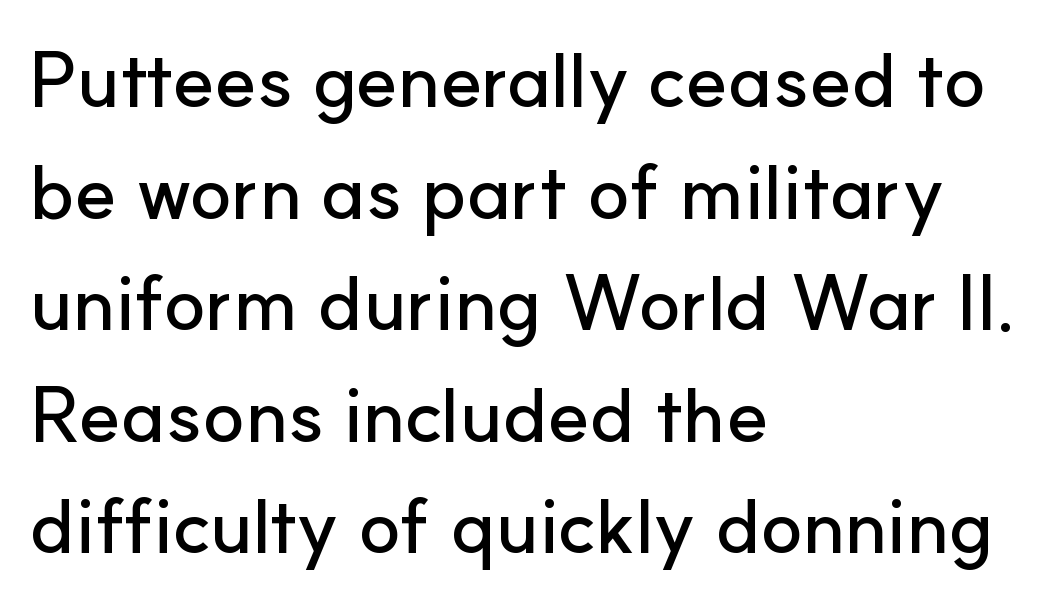
Regular leading. Quick note: underline off. Is this a sans? Yes — the strokes have no serifs. This is the regular roman posture of the typeface. The type is set solid horizontally, with unmodified tracking.
